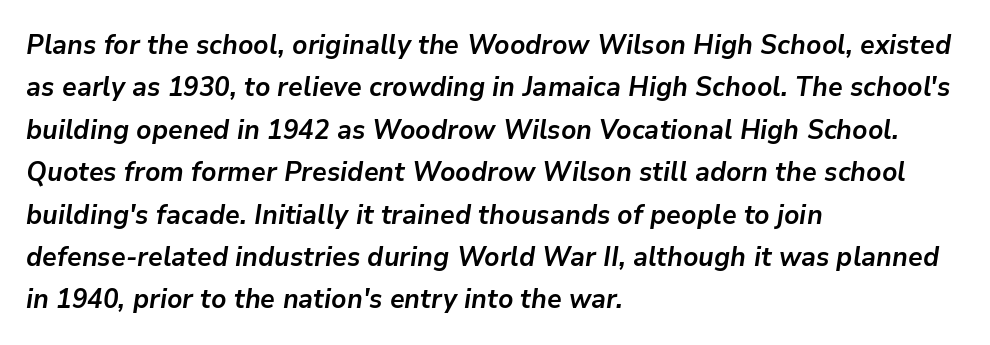
{"italic": "yes", "lean": "right", "slant_degrees": 9, "bold": "yes", "underline": "no", "align": "left", "line_spacing": "normal", "line_spacing_ratio": 1.57, "letter_spacing": "normal", "letter_spacing_em": 0.0, "glyph_px": 27}
